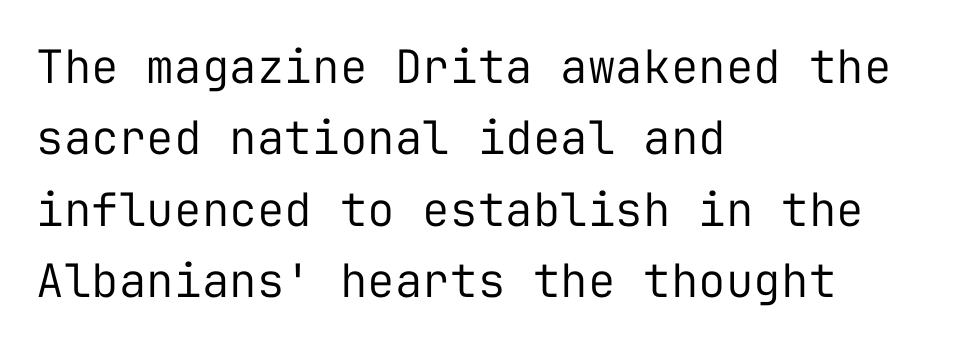
Q: Is the text bold? A: No.
Q: Is the text italic (slanted)? A: No, it is upright.
Q: Is the typeface a serif or a sans-serif typeface? A: Sans-serif.
Q: Is the text underlined? A: No.
Q: How is the paragraph aligned? A: Left-aligned.
Q: Is the spacing between letters normal or unusually wide? A: Normal.
Q: Is the spacing between lines tight, normal or loose? A: Normal.
Q: Width (condensed, normal, or wide)? A: Normal.
Q: Stroke contrast? A: Low.
Q: x-height? A: Medium.
Q: Monospaced? A: Yes.
